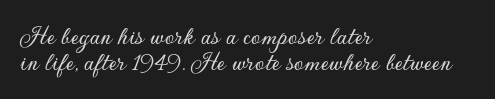
{"underline": "no", "align": "left", "line_spacing": "tight", "line_spacing_ratio": 0.96, "letter_spacing": "normal", "letter_spacing_em": 0.0, "glyph_px": 27}
